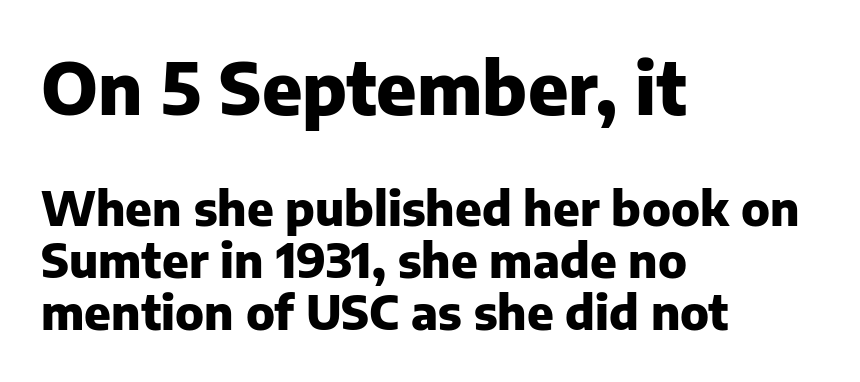
The image shows 71 px heavy sans-serif type, upright; set left-aligned, tight line spacing (1.11x), normal letter spacing, not underlined; the first (top) block is 1.51x larger; low stroke contrast and a medium x-height.
